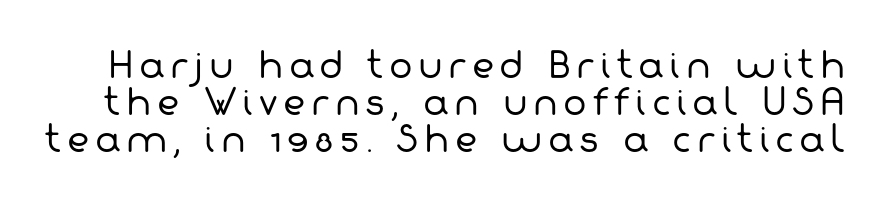
Spacing verdict: proportional, widths tailored to each character. Clear beneath every line of the passage. This is sans-serif lettering, the kind often seen on screens and signage. Think standard paragraph weight, or any step lighter than that. If you measured baseline to baseline, you'd find a short distance.
